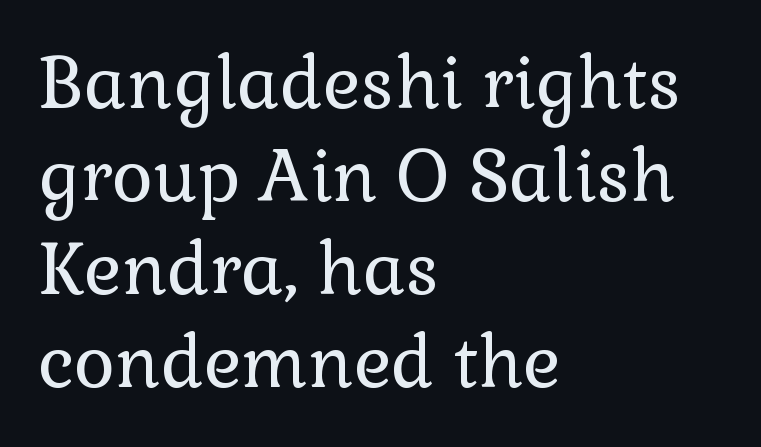
The image shows 71 px regular-weight serif type, upright; set left-aligned, normal line spacing (1.31x), normal letter spacing, not underlined; a medium x-height.
